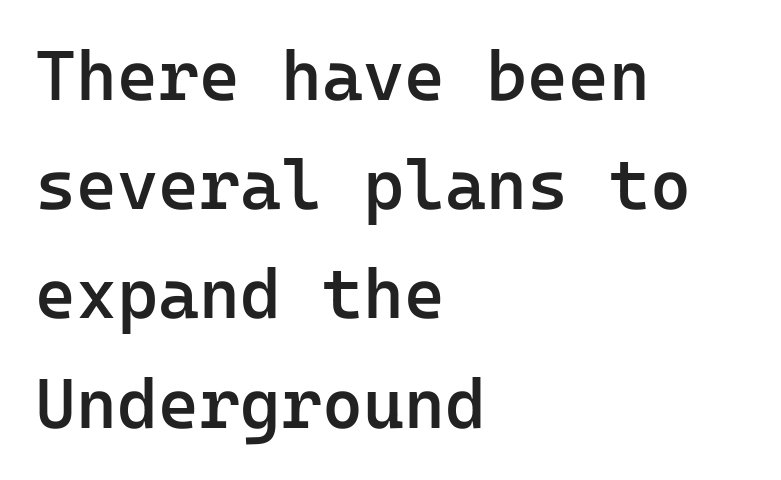
{"serif": "no", "italic": "no", "bold": "semi", "weight": "semibold", "width": "normal", "stroke_contrast": "low", "x_height": "medium", "monospaced": "yes", "underline": "no", "align": "left", "line_spacing": "normal", "line_spacing_ratio": 1.56, "letter_spacing": "normal", "letter_spacing_em": 0.0, "glyph_px": 70}
